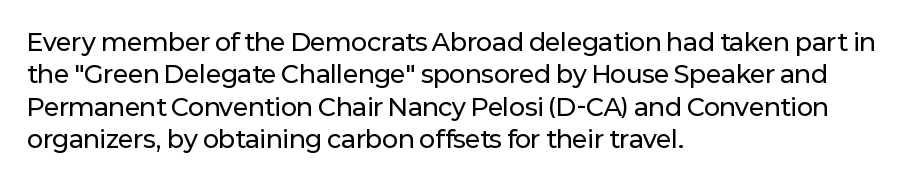
Glyph-to-glyph distance matches everyday printed text. Teacher's note: observe the even left margin — that is flush-left alignment. Type without underlining. This sample keeps an unexceptional amount of space between lines. This is roman type, the default non-slanted kind.
